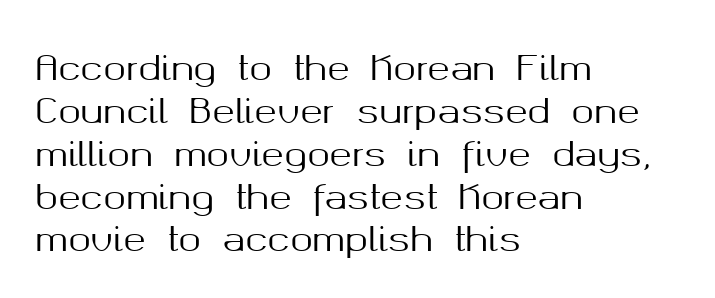
This rendering leaves character spacing at its baseline value. This sample uses an upright cut, with every glyph sitting square on the baseline. Notice how the passage keeps a crisp vertical edge on the left only. Is this a sans? Yes — the strokes have no serifs. The strip under each line holds only bare page.
